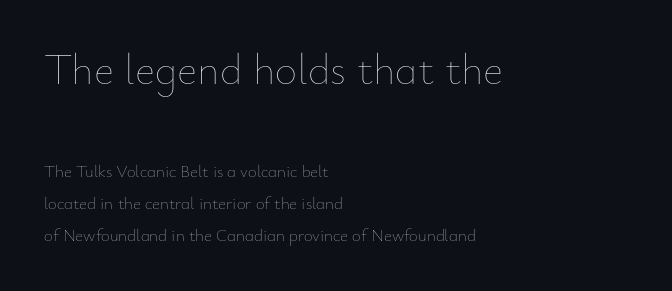
Q: Is the text bold? A: No.
Q: Is the text italic (slanted)? A: No, it is upright.
Q: Is the text underlined? A: No.
Q: How is the paragraph aligned? A: Left-aligned.
Q: Is the spacing between letters normal or unusually wide? A: Normal.
Q: Is the spacing between lines tight, normal or loose? A: Loose.
Q: Which block of text is set in a larger size, the first (top) or the second (bottom)? A: The first (top) one.
Q: Width (condensed, normal, or wide)? A: Normal.
Q: Stroke contrast? A: Low.
Q: x-height? A: Small.
Q: Monospaced? A: No.
